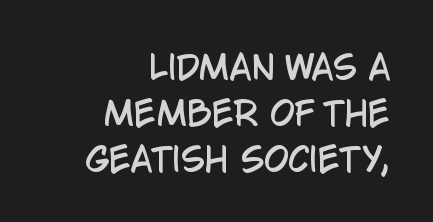
{"serif": "no", "italic": "no", "width": "condensed", "stroke_contrast": "low", "x_height": "large", "monospaced": "no", "underline": "no", "align": "right", "line_spacing": "normal", "line_spacing_ratio": 1.44, "letter_spacing": "normal", "letter_spacing_em": 0.0, "glyph_px": 32}
